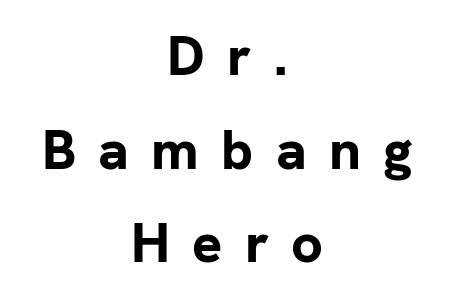
{"serif": "no", "italic": "no", "bold": "yes", "weight": "bold", "width": "normal", "stroke_contrast": "low", "x_height": "medium", "monospaced": "no", "underline": "no", "align": "center", "line_spacing": "normal", "line_spacing_ratio": 1.67, "letter_spacing": "wide", "letter_spacing_em": 0.4, "glyph_px": 56}
